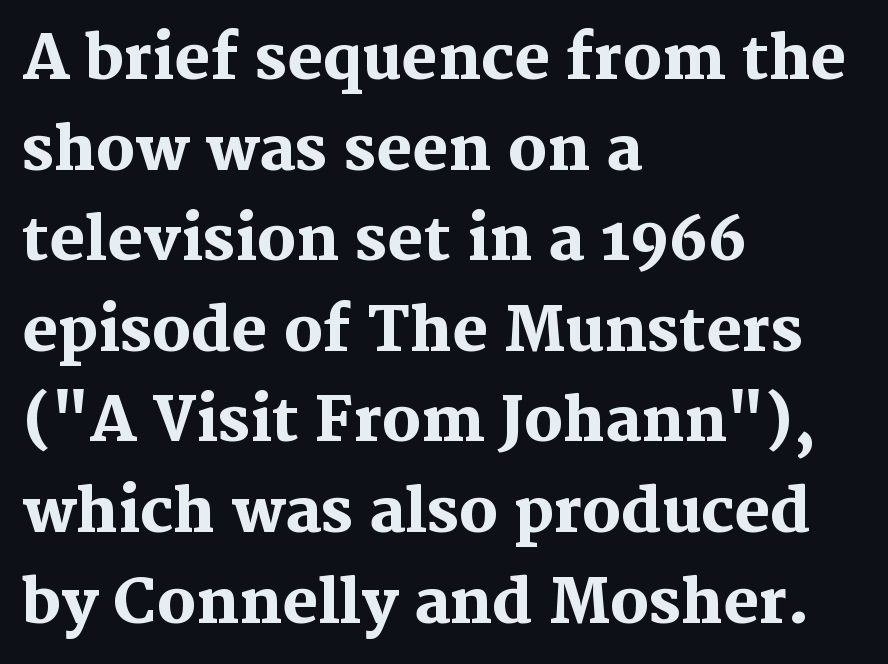
{"serif": "yes", "italic": "no", "bold": "yes", "weight": "heavy", "width": "normal", "stroke_contrast": "medium", "x_height": "medium", "monospaced": "no", "underline": "no", "align": "left", "line_spacing": "normal", "line_spacing_ratio": 1.51, "letter_spacing": "normal", "letter_spacing_em": 0.0, "glyph_px": 60}
